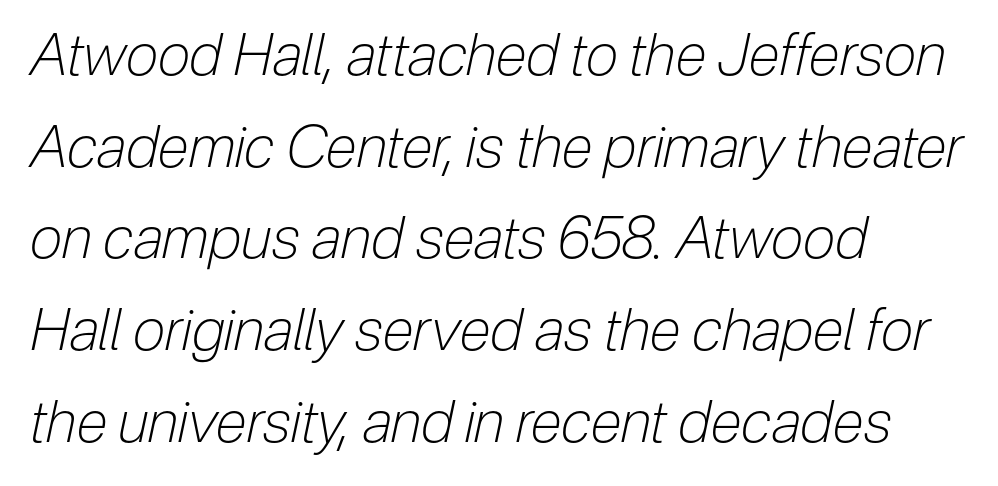
Compared with typical body copy, the letter spacing here is the same. The passage shown is typed in a proportional face where columns would drift. Is the block centered? No — it sits flush against the left margin. Bare-footed words on every line. Weight: in the light-to-regular range. The designer left line spacing at the default.
